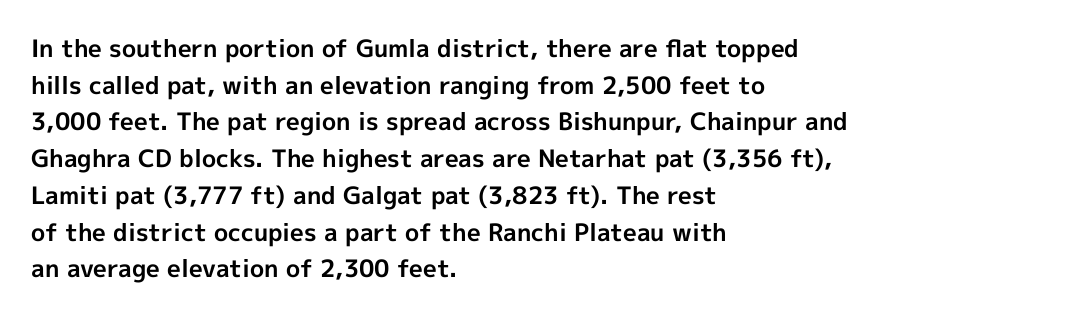
{"italic": "no", "bold": "yes", "underline": "no", "align": "left", "line_spacing": "normal", "line_spacing_ratio": 1.53, "letter_spacing": "normal", "letter_spacing_em": 0.0, "glyph_px": 24}
